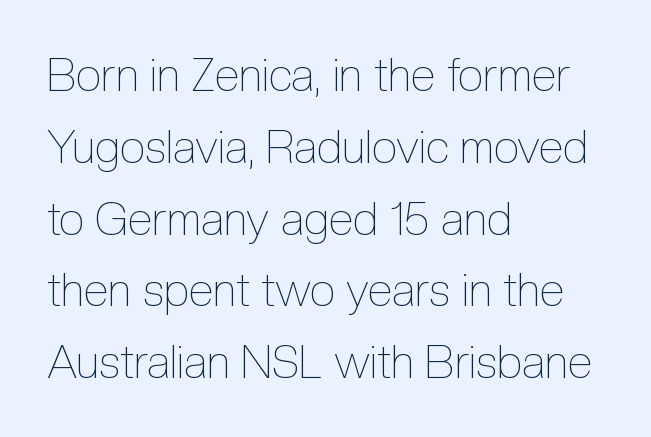
{"italic": "no", "bold": "no", "weight": "thin", "width": "condensed", "x_height": "medium", "monospaced": "no", "underline": "no", "align": "left", "line_spacing": "normal", "line_spacing_ratio": 1.56, "letter_spacing": "normal", "letter_spacing_em": 0.0, "glyph_px": 46}
